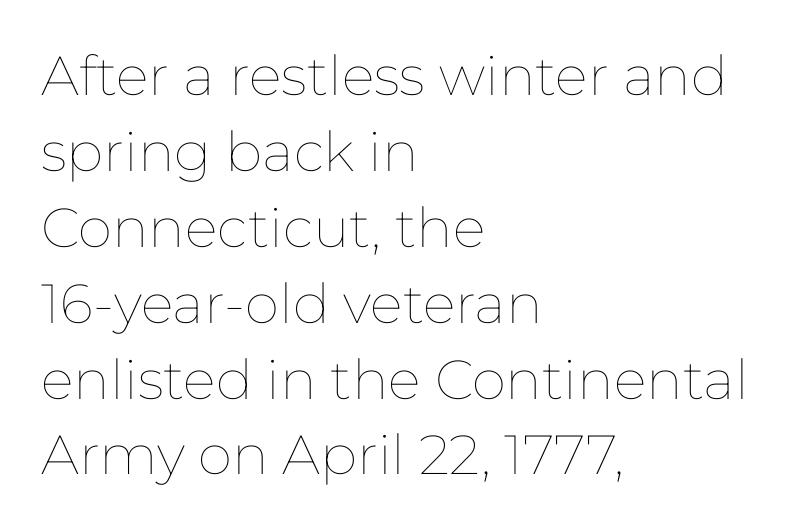
A typesetter would call this proportional, since set widths differ per character. Compared with a typical body face, this is equally light or lighter still. Decoration check: the copy has no underline. The space between consecutive lines is moderate. Posture: straight, roman, zero tilt. No extra tracking has been applied to these lines.
